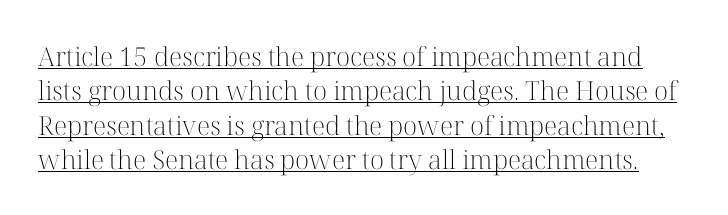
Q: Is the text bold? A: No.
Q: Is the text italic (slanted)? A: No, it is upright.
Q: Is the text underlined? A: Yes.
Q: Is the spacing between letters normal or unusually wide? A: Normal.
Q: Is the spacing between lines tight, normal or loose? A: Normal.
